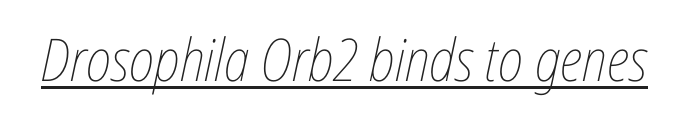
Q: Is the text bold? A: No.
Q: Is the text italic (slanted)? A: Yes, it leans right by about 12 degrees.
Q: Is the text underlined? A: Yes.
Q: Is the spacing between letters normal or unusually wide? A: Normal.
Q: Width (condensed, normal, or wide)? A: Condensed.
Q: Stroke contrast? A: Low.
Q: x-height? A: Medium.
Q: Monospaced? A: No.
